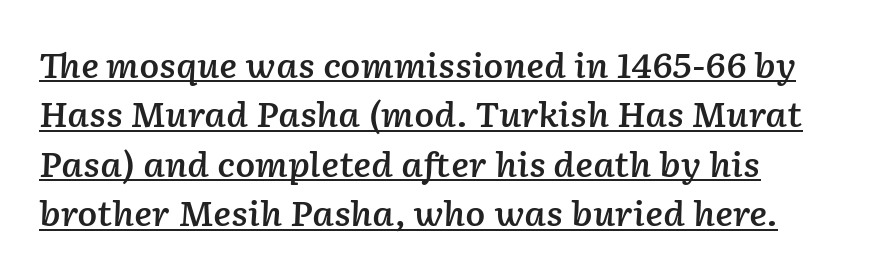
The image shows 33 px semibold type, italic (leaning right); set left-aligned, normal line spacing (1.5x), normal letter spacing, underlined; low stroke contrast and a medium x-height.
